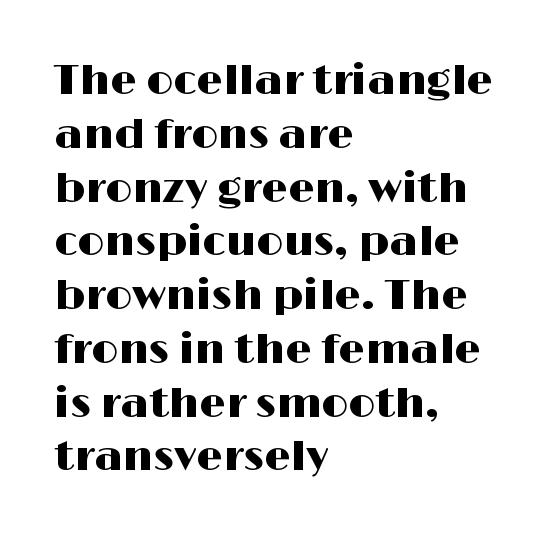
These lines stack with their left ends in a neat column. The horizontal fit of the characters is conventional and even. This is sans-serif lettering, the kind often seen on screens and signage. The area under the type is left untouched.
